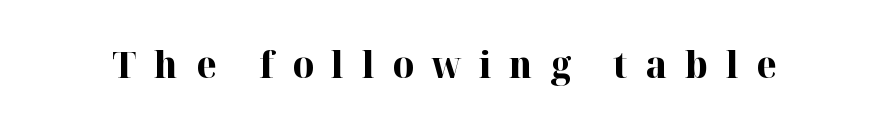
The image shows 37 px bold serif type, upright; set unusually wide letter spacing (+0.48 em), not underlined; high stroke contrast and a medium x-height.
